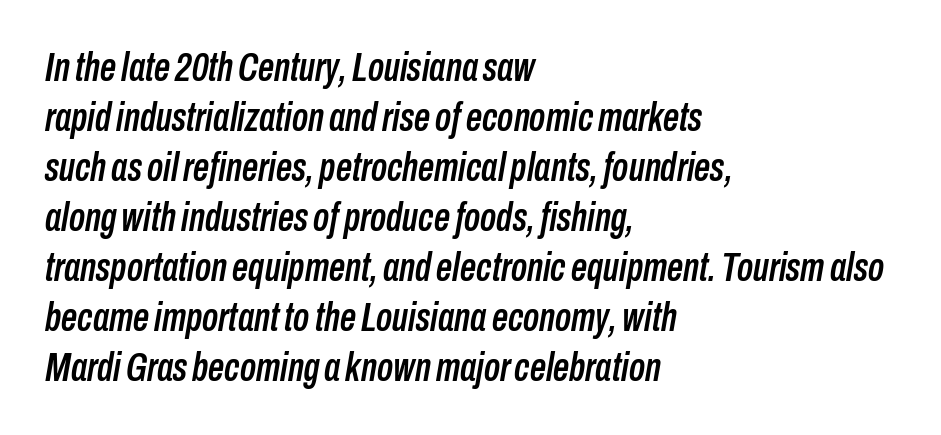
{"italic": "yes", "lean": "right", "slant_degrees": 10, "width": "condensed", "stroke_contrast": "low", "x_height": "medium", "monospaced": "no", "underline": "no", "align": "left", "line_spacing": "normal", "line_spacing_ratio": 1.25, "letter_spacing": "normal", "letter_spacing_em": 0.0, "glyph_px": 40}
